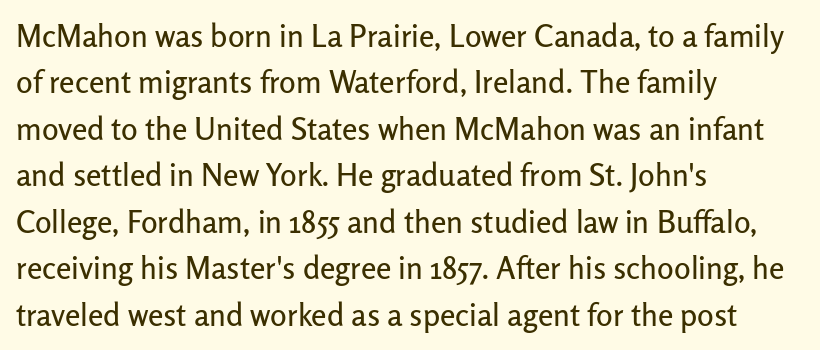
The image shows 31 px sans-serif type, upright; set left-aligned, normal line spacing (1.5x), normal letter spacing, not underlined; low stroke contrast and a medium x-height.
